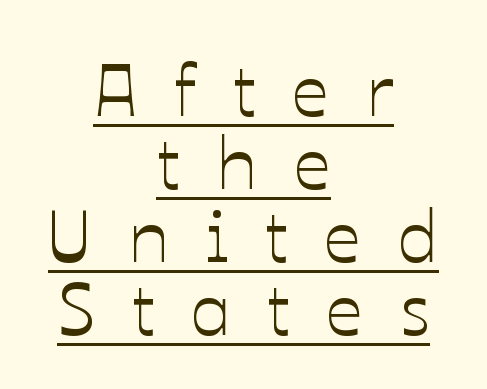
Q: Is the text italic (slanted)? A: No, it is upright.
Q: Is the text underlined? A: Yes.
Q: How is the paragraph aligned? A: Centered.
Q: Is the spacing between letters normal or unusually wide? A: Unusually wide.
Q: Is the spacing between lines tight, normal or loose? A: Tight.
Q: Width (condensed, normal, or wide)? A: Normal.
Q: Stroke contrast? A: Low.
Q: x-height? A: Medium.
Q: Monospaced? A: No.
